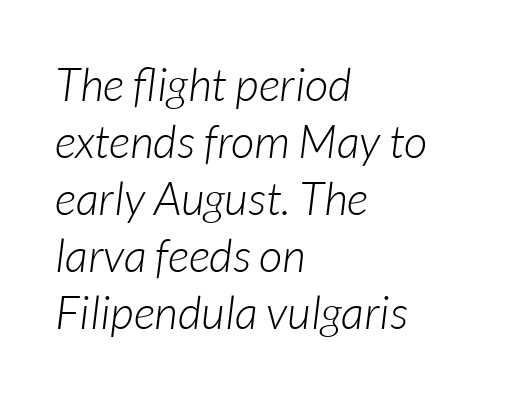
Heft: none added — not bold. You could not count columns in this text — the font is proportionally spaced. This sample is left-justified, so line endings fall wherever the words run out. Any mark beneath the type? The region is blank. Looking at the ascenders, they clearly lean.
